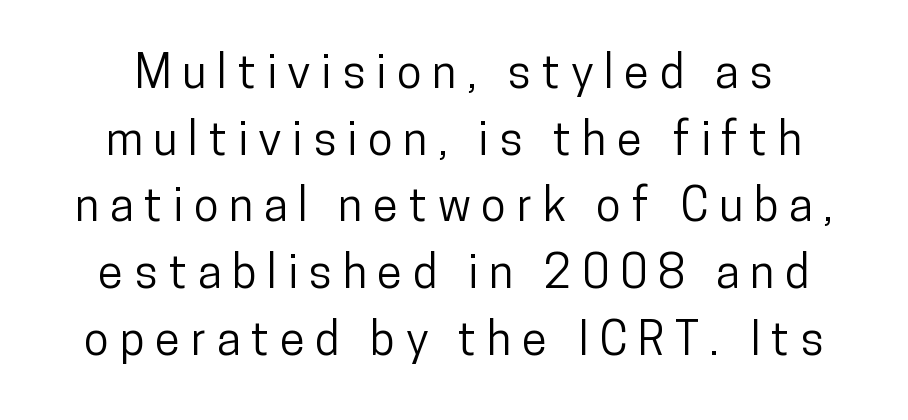
Descender tails drop into unmarked territory. The characters display no serif detailing; their extremities are plain. The letters advance in unequal steps, a hallmark of proportional type. These lines were composed using upright roman letters. Leading: standard. This sample uses expanded letter spacing, leaving extra air between glyphs.
